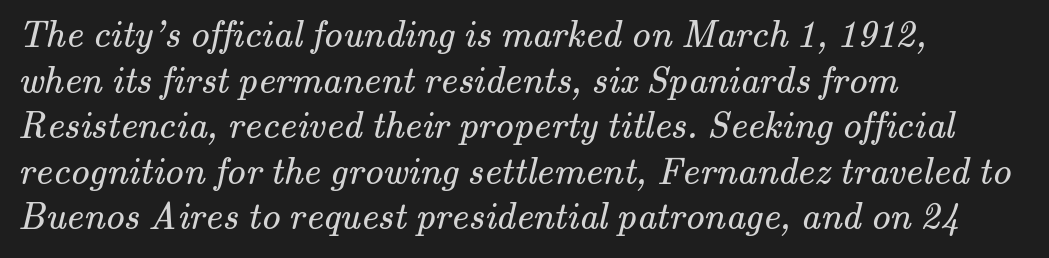
Descender tails drop into unmarked territory. The letterforms sit at book weight or below. The type family on display is of the serif kind. Layout note: lines flush left. Does extra space separate the letters? No, they use regular spacing.
